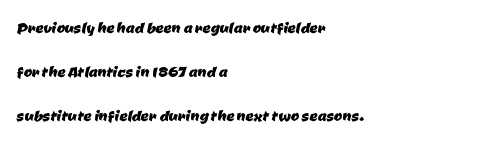
The lines are quadded left. Nobody touched the tracking dial on this one. In terms of leading, this rendering errs on the spacious side. Anything drawn beneath the words? Only blank space.
